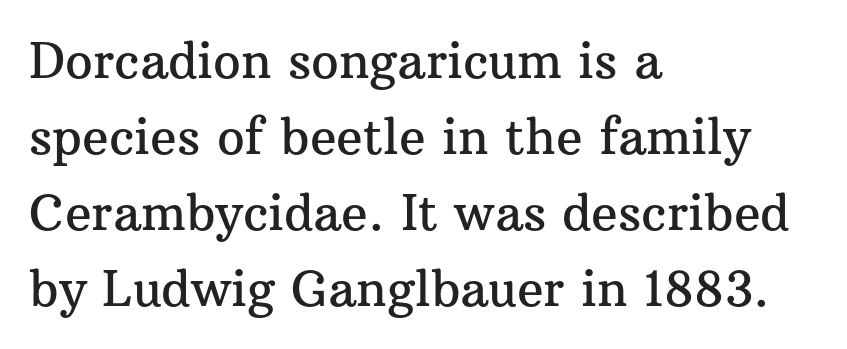
The image shows 49 px serif type, upright; set left-aligned, normal line spacing (1.55x), normal letter spacing, not underlined; medium stroke contrast and a medium x-height.
